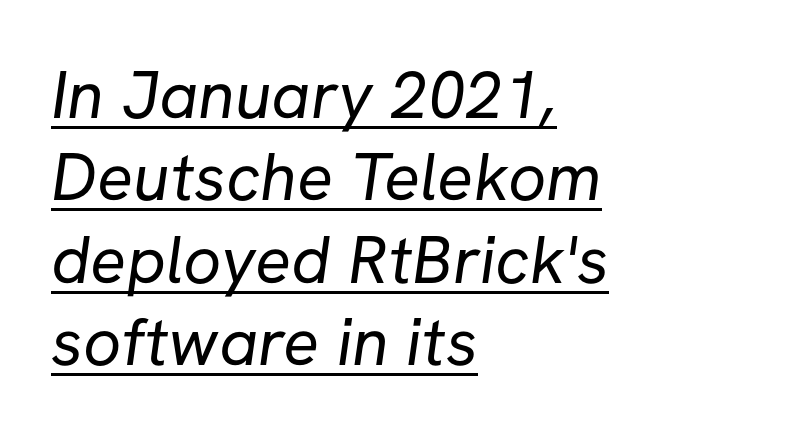
{"serif": "no", "bold": "no", "weight": "regular", "width": "normal", "stroke_contrast": "low", "x_height": "medium", "monospaced": "no", "underline": "yes", "align": "left", "line_spacing_ratio": 1.23, "letter_spacing": "normal", "letter_spacing_em": 0.0, "glyph_px": 67}
